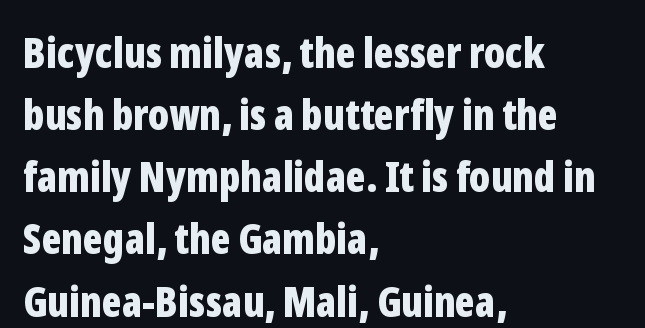
The image shows 42 px bold, condensed sans-serif type, upright; set left-aligned, normal line spacing (1.48x), normal letter spacing, not underlined; low stroke contrast and a medium x-height.
